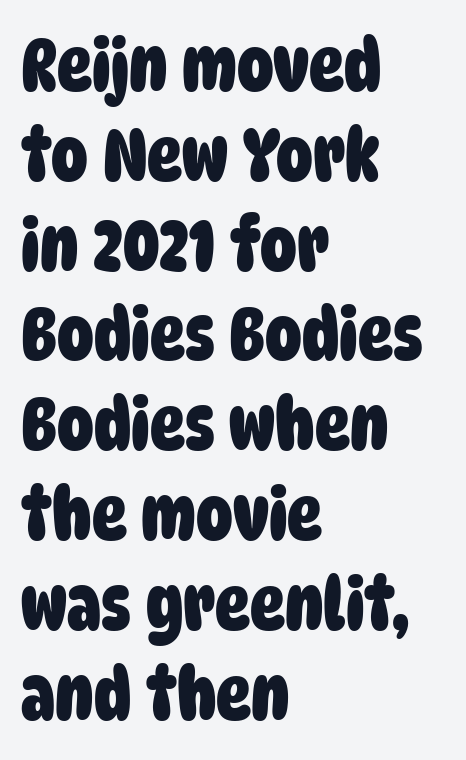
The image shows 73 px heavy, condensed sans-serif type; set left-aligned, line spacing 1.23x, normal letter spacing, not underlined; low stroke contrast and a large x-height.
